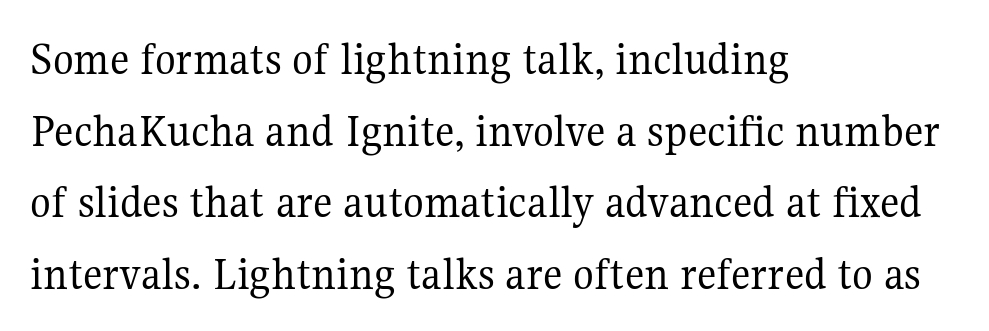
{"serif": "yes", "italic": "no", "bold": "no", "weight": "regular", "width": "normal", "stroke_contrast": "medium", "x_height": "medium", "monospaced": "no", "underline": "no", "align": "left", "line_spacing": "normal", "line_spacing_ratio": 1.49, "letter_spacing": "normal", "letter_spacing_em": 0.0, "glyph_px": 48}
